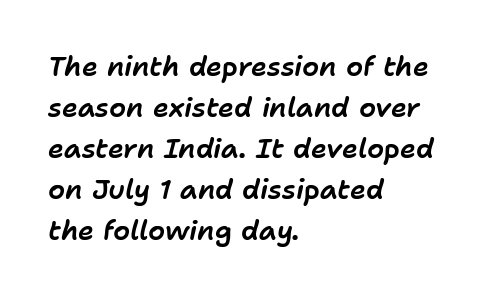
The setting favours the left margin, as ordinary paragraphs usually do. Is the letter spacing exaggerated? No — it looks like the ordinary default. Has an underline been added? It has not. Slanted lettering throughout. Students, observe: this is what conventionally led text looks like.
